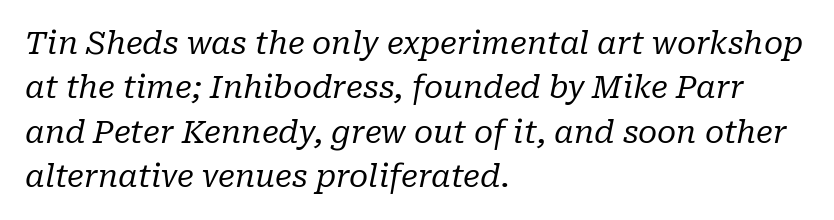
A classic flush-left, rag-right setting is used for this passage. The font family rendered here belongs to the serif group. Stems here are at most as thick as an everyday book face. Leading: standard.
